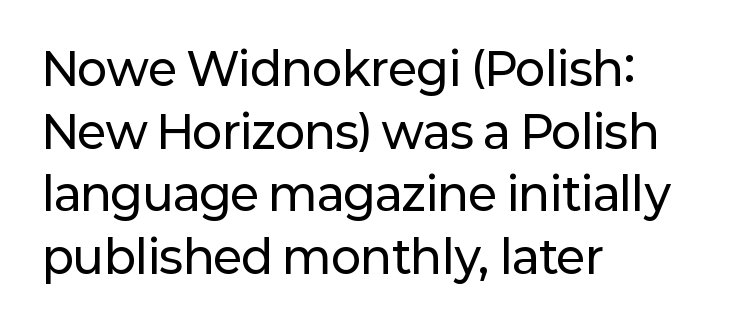
{"serif": "no", "italic": "no", "width": "normal", "stroke_contrast": "low", "x_height": "medium", "monospaced": "no", "underline": "no", "align": "left", "line_spacing": "normal", "line_spacing_ratio": 1.39, "letter_spacing": "normal", "letter_spacing_em": 0.0, "glyph_px": 45}
